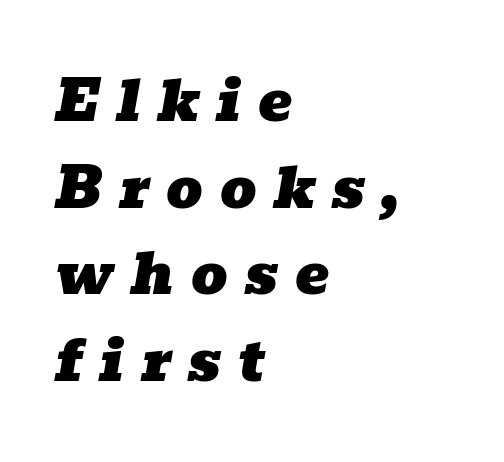
Unlike a clean sans, this face finishes its strokes with serifs. The rendering uses natural spacing where letterforms have individual widths. The face used here is rendered with a markedly widened letterfit. Caption: multi-line text, flush left, ragged right.
